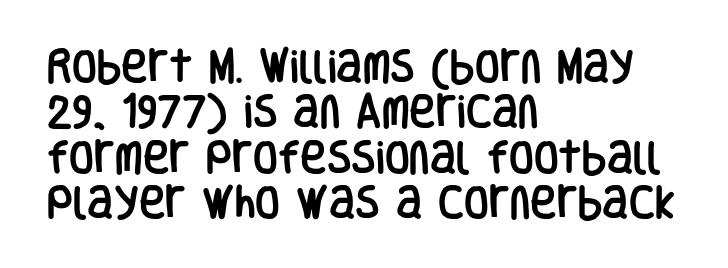
The image shows 36 px condensed sans-serif type, upright; set left-aligned, normal line spacing (1.26x), normal letter spacing, not underlined; low stroke contrast and a large x-height.
